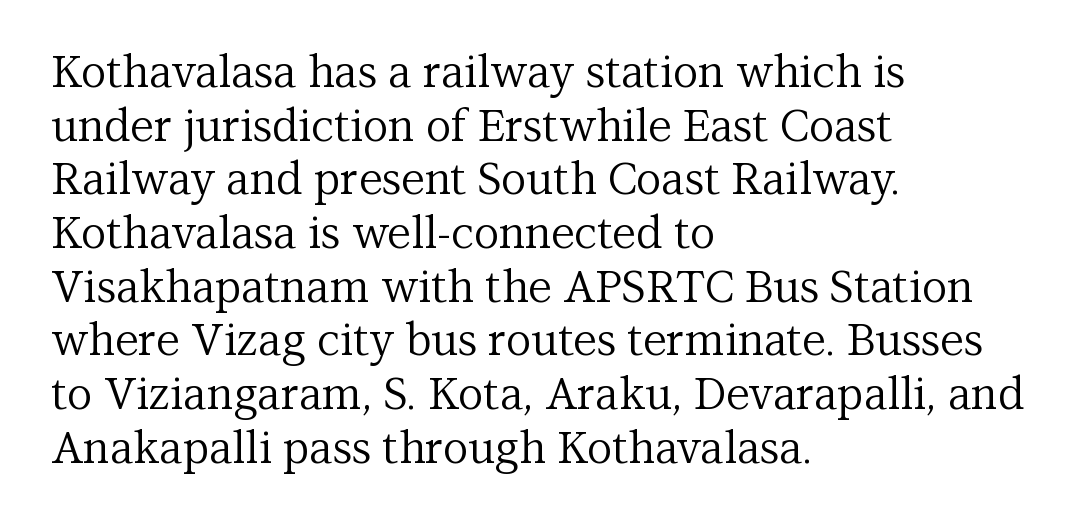
Posture: upright roman. The passage shown is not bold in any degree. Compared with typical body copy, the letter spacing here is the same. Serif or sans? Serif — the stroke terminals have little feet. The typesetter chose a ragged-right arrangement here. Varying glyph widths throughout — classic text-font behaviour.
